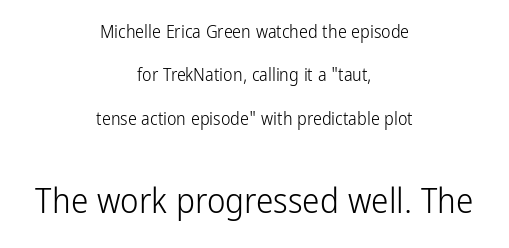
The image shows 35 px light, condensed sans-serif type, upright; set centered, loose line spacing (2.41x), normal letter spacing, not underlined; the second (bottom) block is 1.94x larger; low stroke contrast and a medium x-height.
